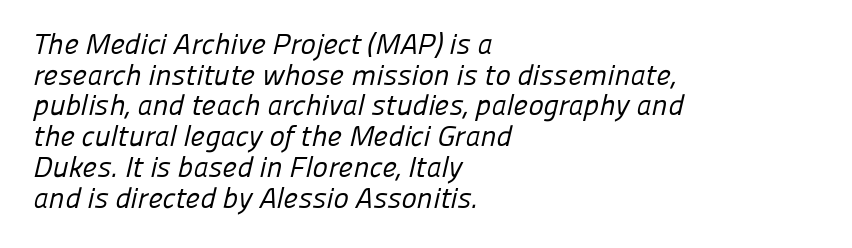
The image shows 29 px regular-weight sans-serif type; set left-aligned, tight line spacing (1.06x), normal letter spacing, not underlined; low stroke contrast and a medium x-height.
